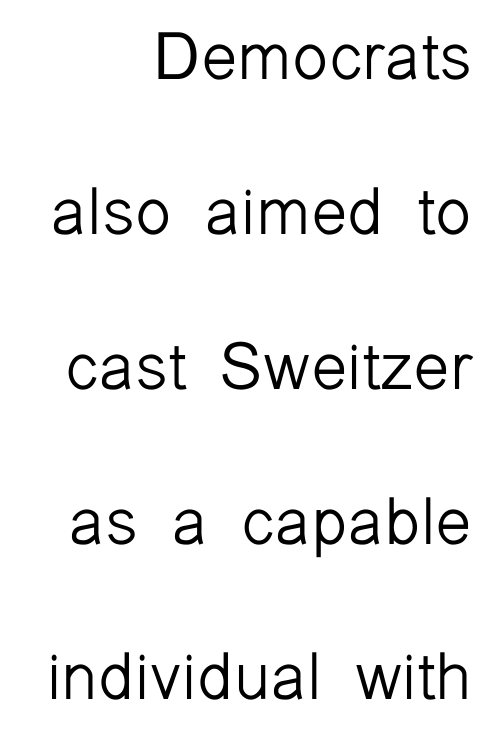
Q: Is the text bold? A: No.
Q: Is the text italic (slanted)? A: No, it is upright.
Q: Is the typeface a serif or a sans-serif typeface? A: Sans-serif.
Q: Is the text underlined? A: No.
Q: How is the paragraph aligned? A: Right-aligned.
Q: Is the spacing between letters normal or unusually wide? A: Normal.
Q: Is the spacing between lines tight, normal or loose? A: Loose.
Q: Width (condensed, normal, or wide)? A: Normal.
Q: Stroke contrast? A: Low.
Q: x-height? A: Medium.
Q: Monospaced? A: No.
